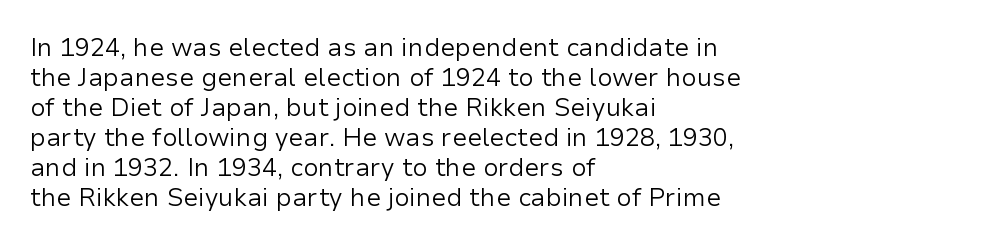
{"italic": "no", "bold": "no", "underline": "no", "align": "left", "line_spacing_ratio": 1.2, "letter_spacing": "normal", "letter_spacing_em": 0.0, "glyph_px": 25}
